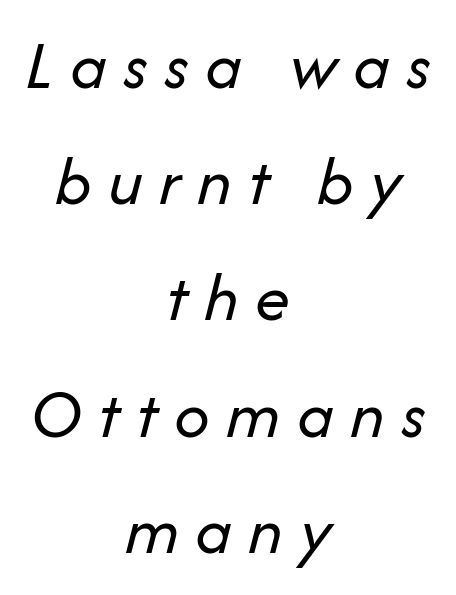
{"italic": "yes", "lean": "right", "slant_degrees": 14, "bold": "no", "weight": "regular", "width": "normal", "stroke_contrast": "low", "x_height": "medium", "monospaced": "no", "underline": "no", "align": "center", "line_spacing": "normal", "line_spacing_ratio": 1.66, "letter_spacing": "wide", "letter_spacing_em": 0.23, "glyph_px": 70}
